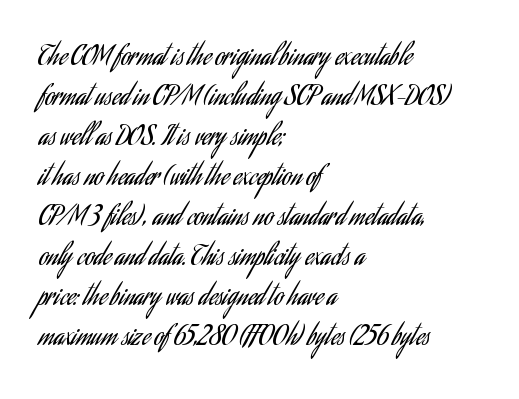
Q: Is the text bold? A: No.
Q: Is the text italic (slanted)? A: Yes.
Q: Is the text underlined? A: No.
Q: How is the paragraph aligned? A: Left-aligned.
Q: Is the spacing between letters normal or unusually wide? A: Normal.
Q: Is the spacing between lines tight, normal or loose? A: Normal.
